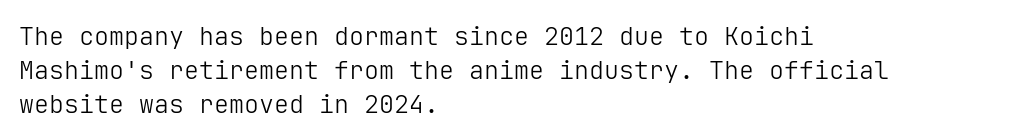
The image shows 25 px text type, upright; set left-aligned, normal line spacing (1.36x), normal letter spacing, not underlined.
